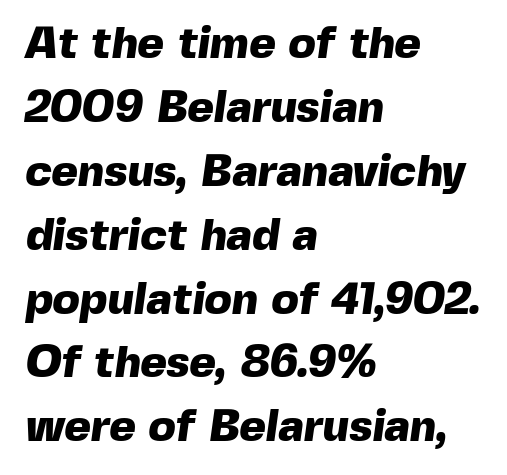
The image shows 45 px heavy sans-serif type; set left-aligned, normal line spacing (1.42x), normal letter spacing, not underlined; a medium x-height.
